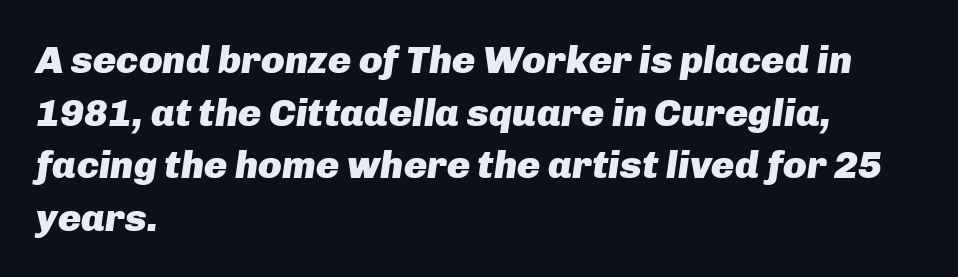
{"italic": "yes", "lean": "right", "slant_degrees": 8, "bold": "yes", "weight": "heavy", "width": "normal", "stroke_contrast": "low", "x_height": "medium", "monospaced": "no", "underline": "no", "align": "left", "line_spacing": "normal", "line_spacing_ratio": 1.35, "letter_spacing": "normal", "letter_spacing_em": 0.0, "glyph_px": 39}
